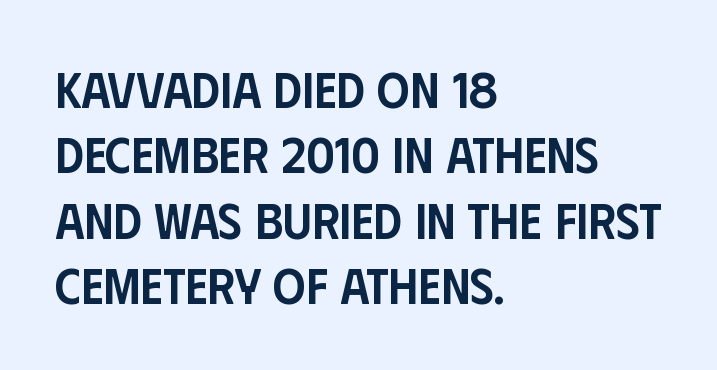
The image shows 51 px semibold, condensed sans-serif type, upright; set left-aligned, normal line spacing (1.28x), normal letter spacing, not underlined; low stroke contrast and a large x-height.
